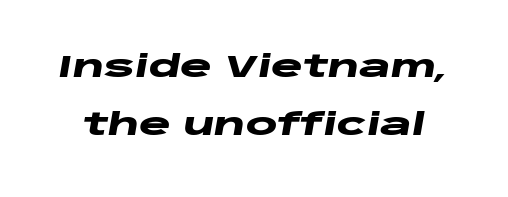
The passage shown is not underscored anywhere. Spacing between characters is what you'd get straight out of the box. Note the varied advance widths — an 'i' is clearly narrower than an 'm'. The vertical gap from one line to the next is large. The glyphs have the mass of a bold cut.
